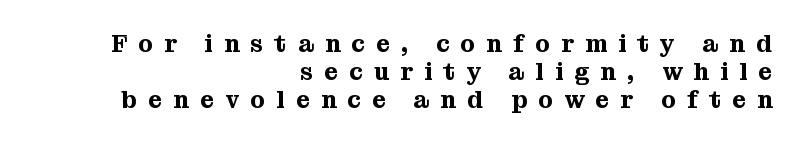
The image shows 24 px text type, upright; set right-aligned, line spacing 1.17x, unusually wide letter spacing (+0.47 em), not underlined.
